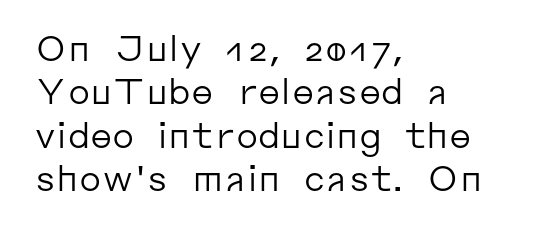
{"serif": "no", "italic": "no", "bold": "no", "weight": "regular", "width": "normal", "stroke_contrast": "low", "x_height": "medium", "monospaced": "no", "underline": "no", "align": "left", "line_spacing_ratio": 1.24, "letter_spacing": "normal", "letter_spacing_em": 0.0, "glyph_px": 35}
